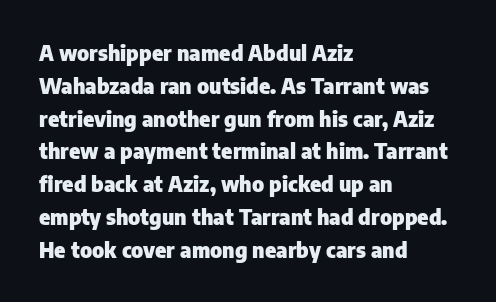
Q: Is the text bold? A: Yes.
Q: Is the text italic (slanted)? A: No, it is upright.
Q: Is the text underlined? A: No.
Q: How is the paragraph aligned? A: Left-aligned.
Q: Is the spacing between letters normal or unusually wide? A: Normal.
Q: Is the spacing between lines tight, normal or loose? A: Normal.
